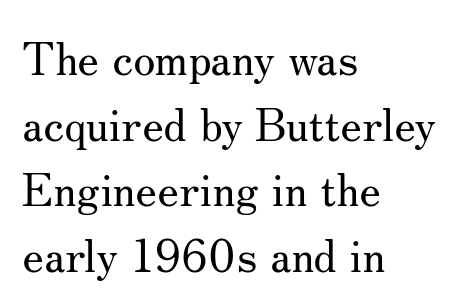
Q: Is the text bold? A: No.
Q: Is the text italic (slanted)? A: No, it is upright.
Q: Is the typeface a serif or a sans-serif typeface? A: Serif.
Q: Is the text underlined? A: No.
Q: How is the paragraph aligned? A: Left-aligned.
Q: Is the spacing between letters normal or unusually wide? A: Normal.
Q: Is the spacing between lines tight, normal or loose? A: Normal.
Q: Width (condensed, normal, or wide)? A: Normal.
Q: Stroke contrast? A: Medium.
Q: x-height? A: Small.
Q: Monospaced? A: No.
